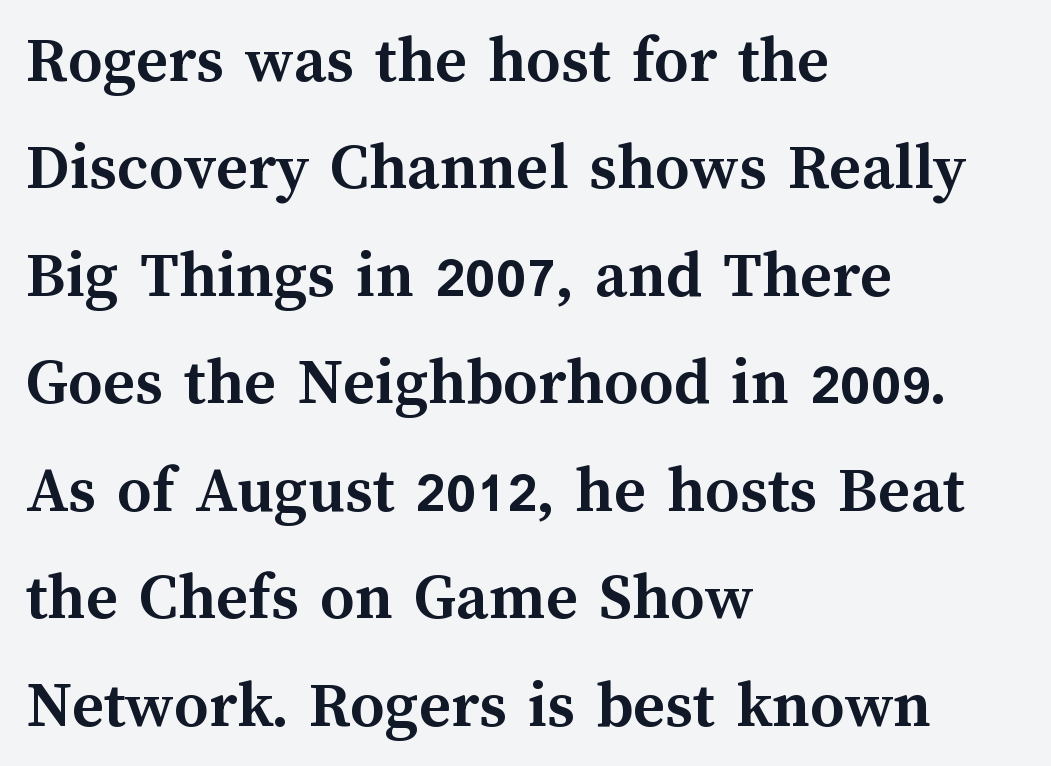
Spacing between characters is what you'd get straight out of the box. A classic flush-left, rag-right setting is used for this passage. Is this a fixed-width face? No — the glyphs have proportional, varying widths. The typesetting leans heavy: a genuine bold. The block of text has a typical density, with ordinary space between rows. The zone under the glyphs is completely vacant.
